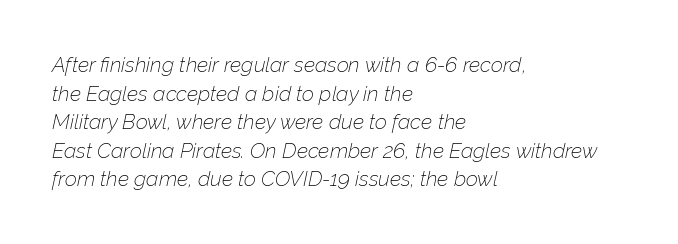
Q: Is the text bold? A: No.
Q: Is the text italic (slanted)? A: Yes, it leans right by about 12 degrees.
Q: Is the text underlined? A: No.
Q: How is the paragraph aligned? A: Left-aligned.
Q: Is the spacing between letters normal or unusually wide? A: Normal.
Q: Is the spacing between lines tight, normal or loose? A: Normal.
